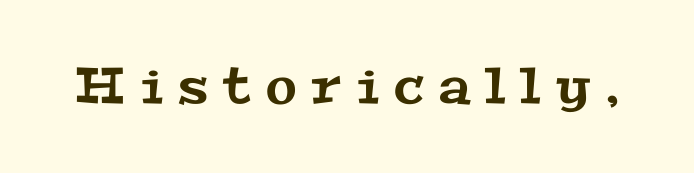
{"serif": "yes", "width": "wide", "stroke_contrast": "medium", "x_height": "medium", "monospaced": "no", "underline": "no", "letter_spacing": "wide", "letter_spacing_em": 0.31, "glyph_px": 50}
